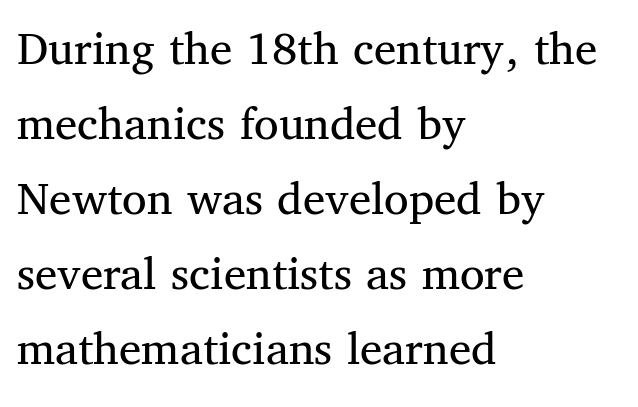
The image shows 50 px regular-weight serif type, upright; set left-aligned, normal line spacing (1.5x), normal letter spacing, not underlined; medium stroke contrast and a medium x-height.
